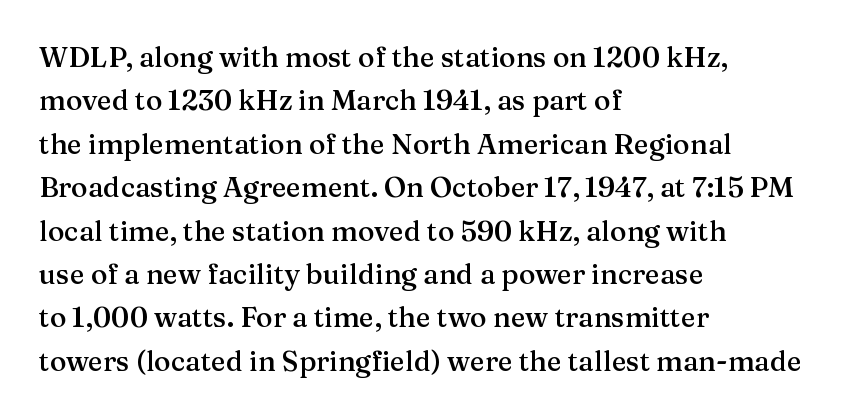
The image shows 28 px semibold serif type, upright; set left-aligned, normal line spacing (1.55x), normal letter spacing, not underlined; medium stroke contrast and a medium x-height.
